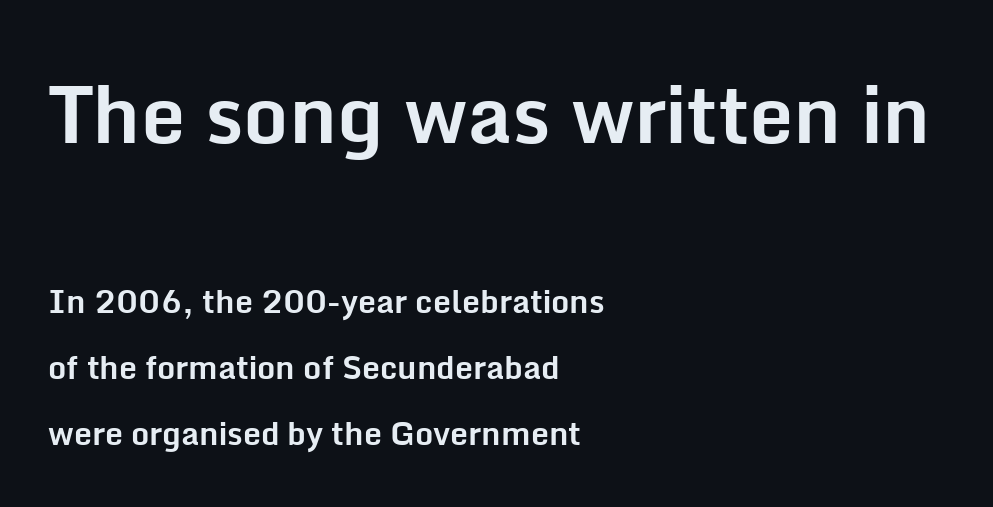
Chunky letters — that's bold for sure. The ragged edge is on the right, which tells us the setting is flush left. The lettering stays uniformly vertical, giving the passage a roman look. Does the bottom block carry the larger type? No, the top block does. No feet cap the strokes, marking this as sans-serif type. Rule under the text: the space is simply empty.
